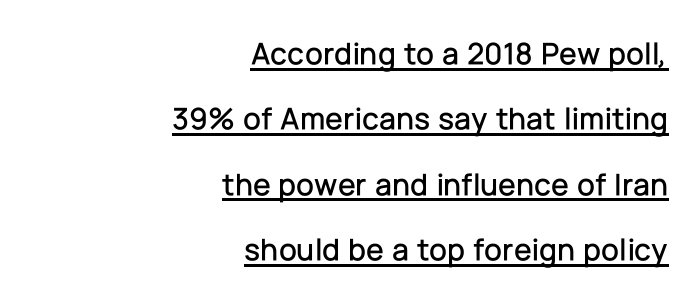
Q: Is the text italic (slanted)? A: No, it is upright.
Q: Is the typeface a serif or a sans-serif typeface? A: Sans-serif.
Q: Is the text underlined? A: Yes.
Q: How is the paragraph aligned? A: Right-aligned.
Q: Is the spacing between letters normal or unusually wide? A: Normal.
Q: Is the spacing between lines tight, normal or loose? A: Loose.
Q: Width (condensed, normal, or wide)? A: Normal.
Q: Stroke contrast? A: Low.
Q: x-height? A: Medium.
Q: Monospaced? A: No.
